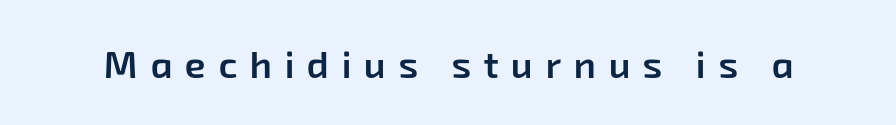
The image shows 38 px semibold sans-serif type; set unusually wide letter spacing (+0.33 em), not underlined; low stroke contrast and a medium x-height.
